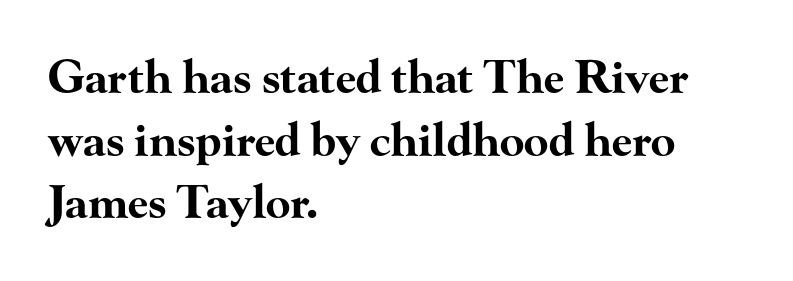
Q: Is the text bold? A: Yes.
Q: Is the text italic (slanted)? A: No, it is upright.
Q: Is the typeface a serif or a sans-serif typeface? A: Serif.
Q: Is the text underlined? A: No.
Q: How is the paragraph aligned? A: Left-aligned.
Q: Is the spacing between letters normal or unusually wide? A: Normal.
Q: Is the spacing between lines tight, normal or loose? A: Normal.
Q: Width (condensed, normal, or wide)? A: Wide.
Q: Stroke contrast? A: High.
Q: x-height? A: Small.
Q: Monospaced? A: No.
